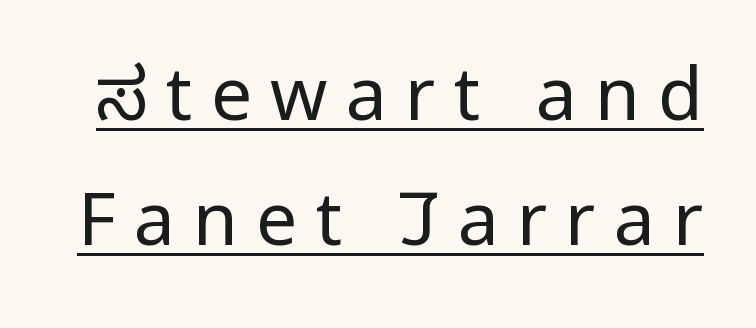
{"serif": "no", "italic": "no", "bold": "no", "weight": "regular", "width": "condensed", "stroke_contrast": "low", "x_height": "large", "monospaced": "no", "underline": "yes", "line_spacing_ratio": 1.71, "letter_spacing": "wide", "letter_spacing_em": 0.25, "glyph_px": 73}
